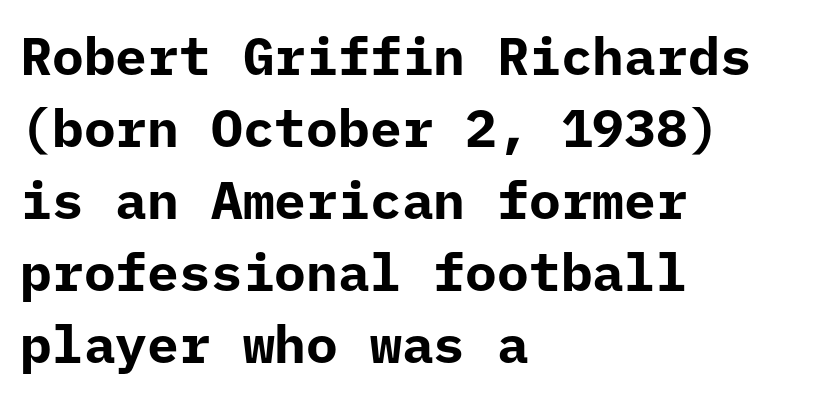
Q: Is the text bold? A: Yes.
Q: Is the text italic (slanted)? A: No, it is upright.
Q: Is the typeface a serif or a sans-serif typeface? A: Sans-serif.
Q: Is the text underlined? A: No.
Q: How is the paragraph aligned? A: Left-aligned.
Q: Is the spacing between letters normal or unusually wide? A: Normal.
Q: Is the spacing between lines tight, normal or loose? A: Normal.
Q: Width (condensed, normal, or wide)? A: Normal.
Q: Stroke contrast? A: Low.
Q: x-height? A: Medium.
Q: Monospaced? A: Yes.
